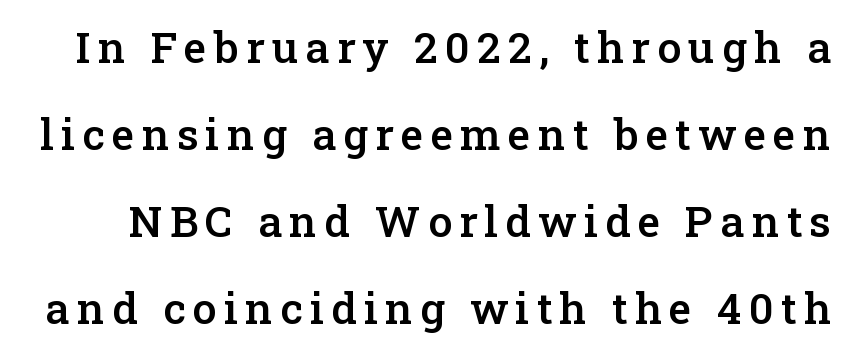
The image shows 43 px semibold serif type, upright; set loose line spacing (2.02x), not underlined; low stroke contrast and a medium x-height.
